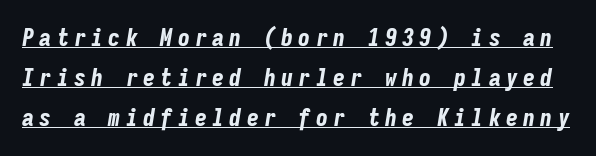
The image shows 24 px bold type, italic (leaning right); set normal line spacing (1.67x), unusually wide letter spacing (+0.22 em), underlined.
